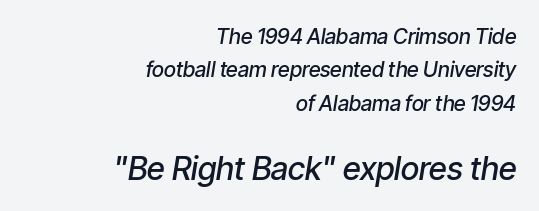
The image shows 32 px semibold, condensed type, italic (leaning right); set right-aligned, normal line spacing (1.59x), normal letter spacing, not underlined; the second (bottom) block is 1.52x larger; low stroke contrast and a medium x-height.
